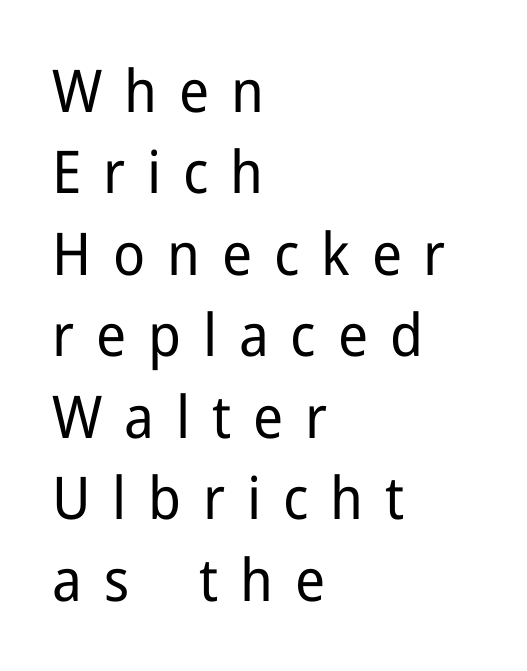
{"serif": "no", "italic": "no", "bold": "no", "weight": "regular", "width": "normal", "stroke_contrast": "low", "x_height": "medium", "monospaced": "no", "underline": "no", "align": "left", "line_spacing": "normal", "line_spacing_ratio": 1.38, "letter_spacing": "wide", "letter_spacing_em": 0.37, "glyph_px": 59}
